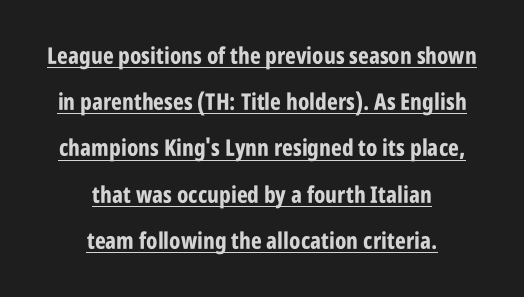
Q: Is the text bold? A: Yes.
Q: Is the text italic (slanted)? A: No, it is upright.
Q: Is the text underlined? A: Yes.
Q: How is the paragraph aligned? A: Centered.
Q: Is the spacing between letters normal or unusually wide? A: Normal.
Q: Is the spacing between lines tight, normal or loose? A: Loose.
